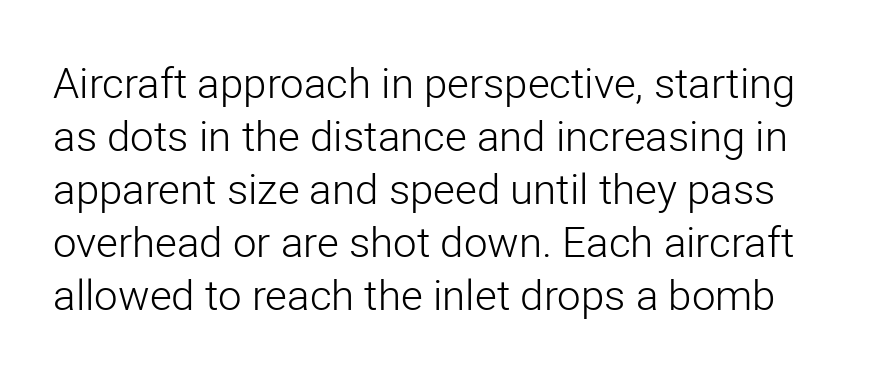
The image shows 42 px light sans-serif type, upright; set normal line spacing (1.26x), normal letter spacing, not underlined; low stroke contrast and a medium x-height.
